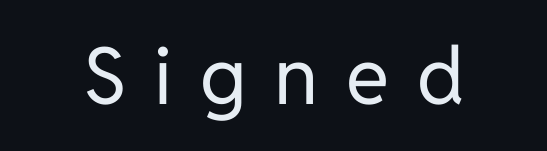
Q: Is the text bold? A: No.
Q: Is the text italic (slanted)? A: No, it is upright.
Q: Is the typeface a serif or a sans-serif typeface? A: Sans-serif.
Q: Is the text underlined? A: No.
Q: Is the spacing between letters normal or unusually wide? A: Unusually wide.
Q: Width (condensed, normal, or wide)? A: Normal.
Q: Stroke contrast? A: Low.
Q: x-height? A: Medium.
Q: Monospaced? A: No.
